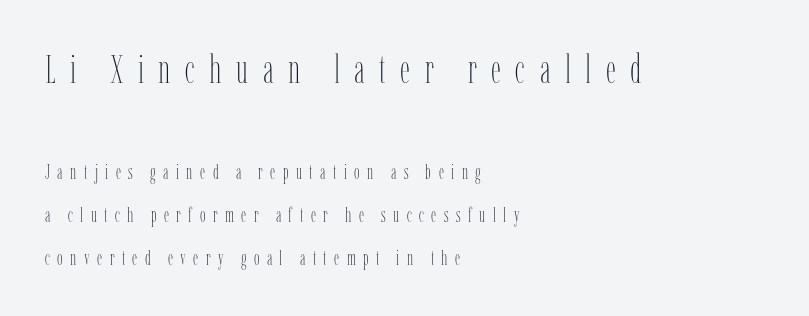
The image shows 39 px thin, condensed type, upright; set left-aligned, loose line spacing (2.15x), unusually wide letter spacing (+0.37 em), not underlined; the first (top) block is 1.95x larger; low stroke contrast and a medium x-height.
